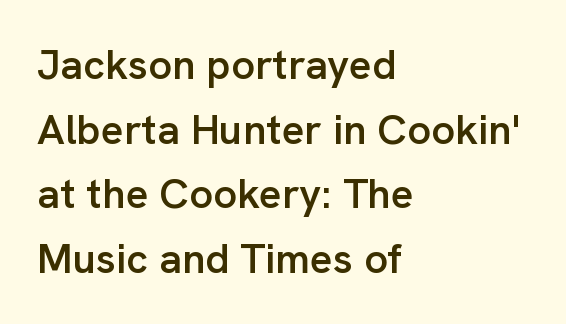
The lines sit at an ordinary, default distance from one another. This rendering leaves character spacing at its baseline value. In terms of letterform style, serifs are entirely absent. The lines are quadded left.
